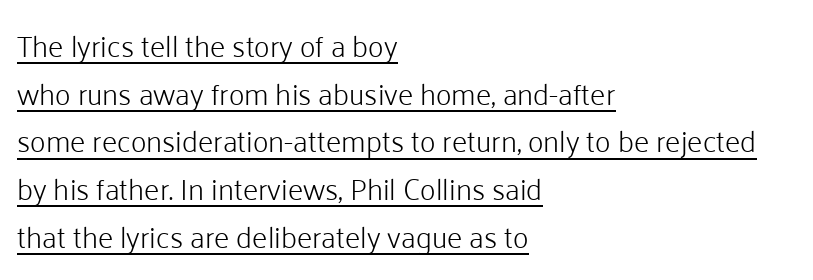
The image shows 30 px light sans-serif type, upright; set left-aligned, normal line spacing (1.59x), normal letter spacing, underlined; low stroke contrast and a medium x-height.
